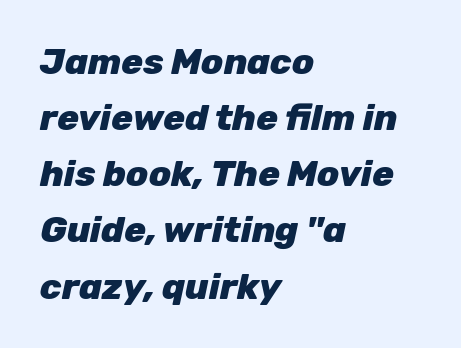
The image shows 36 px heavy type, italic (leaning right); set left-aligned, normal line spacing (1.56x), normal letter spacing, not underlined; low stroke contrast and a medium x-height.
